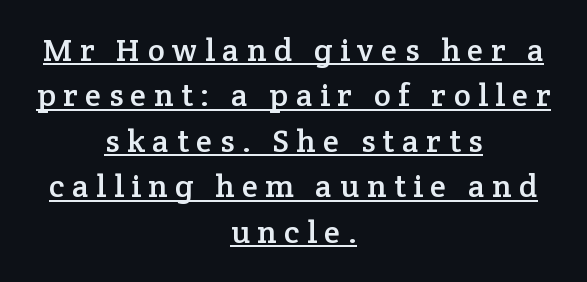
{"serif": "yes", "italic": "no", "width": "normal", "stroke_contrast": "low", "x_height": "medium", "monospaced": "no", "underline": "yes", "align": "center", "line_spacing": "normal", "line_spacing_ratio": 1.42, "letter_spacing": "wide", "letter_spacing_em": 0.24, "glyph_px": 32}
